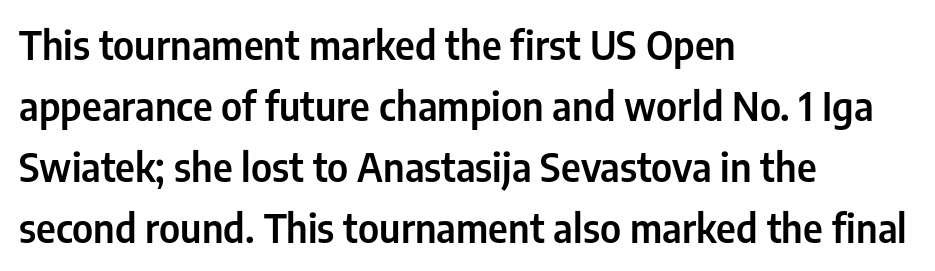
No word sits above an underline. Baseline-to-baseline distance is the conventional proportion of letter height. What kind of face is this? One without serifs — a sans. The typography opts for an upright posture over an oblique one.
